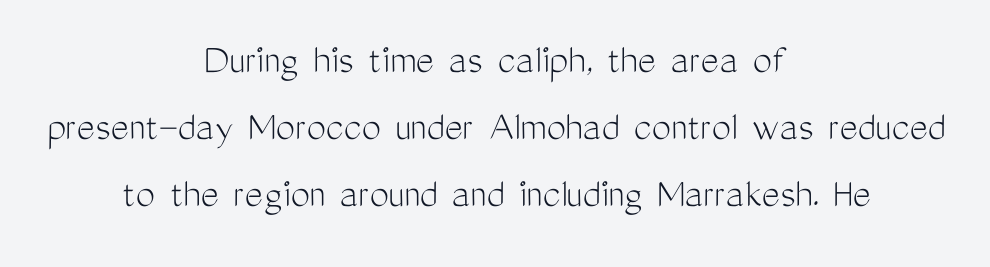
Centered paragraph, ragged on both sides. A light-to-regular cut is what we see here. Only glyphs here, with clear space below each row. Students, observe: this is what conventionally led text looks like. This is the regular roman posture of the typeface.
